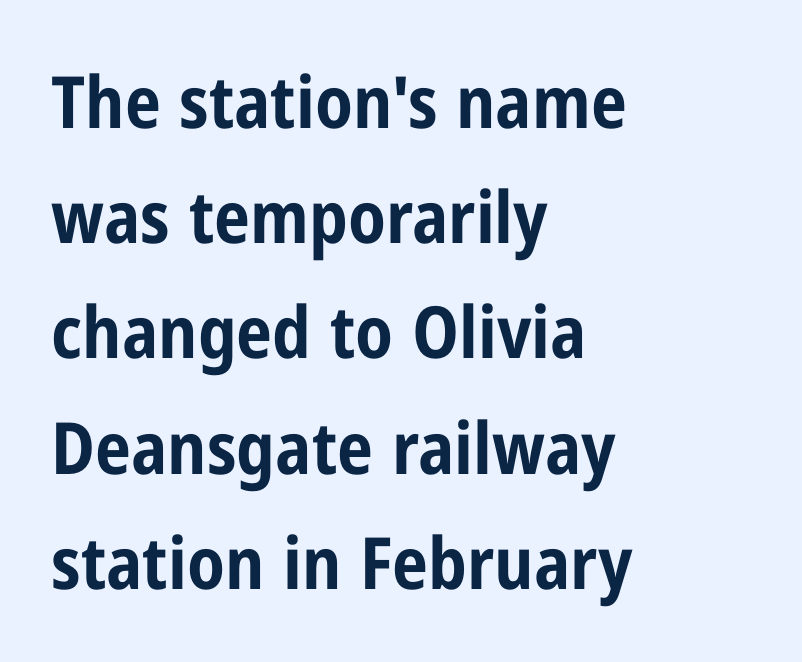
Q: Is the text bold? A: Yes.
Q: Is the text italic (slanted)? A: No, it is upright.
Q: Is the typeface a serif or a sans-serif typeface? A: Sans-serif.
Q: Is the text underlined? A: No.
Q: How is the paragraph aligned? A: Left-aligned.
Q: Is the spacing between letters normal or unusually wide? A: Normal.
Q: Is the spacing between lines tight, normal or loose? A: Normal.
Q: Width (condensed, normal, or wide)? A: Condensed.
Q: Stroke contrast? A: Low.
Q: x-height? A: Medium.
Q: Monospaced? A: No.
